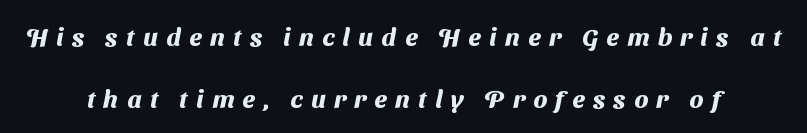
The image shows 25 px bold type; set loose line spacing (2.48x), unusually wide letter spacing (+0.34 em), not underlined.
